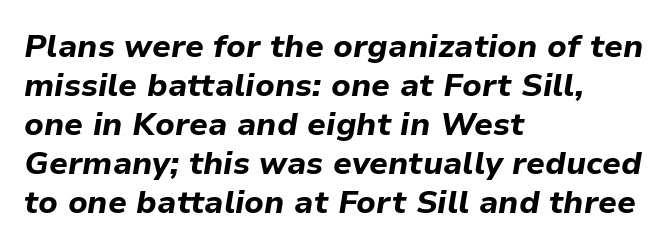
Every character sits at an angle, as italics do. Observe the ordinary spacing: letters are neighbours, not strangers. The typesetting leans heavy: a genuine bold. The paragraph has a hard left edge and a soft right edge. Only glyphs here, with clear space below each row. A typesetter would call this proportional, since set widths differ per character.
